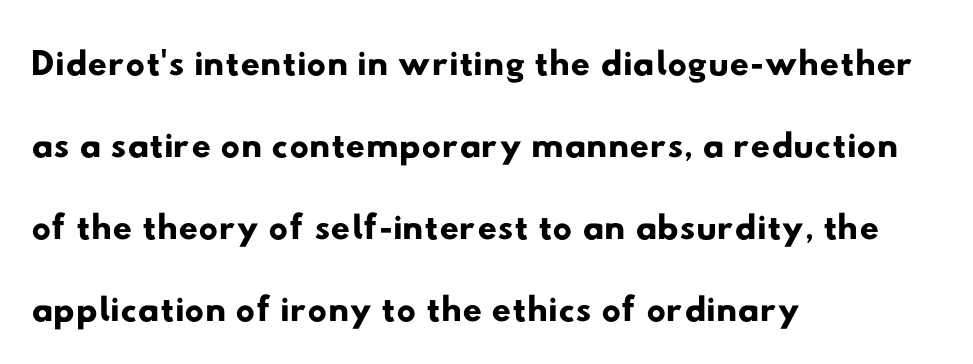
The foot of each line stays bare and open. These lines keep a tight, regular rhythm from letter to letter. A typesetter would call this leading conventional body-copy spacing. Observe the absence of serifs on each vertical stroke in this sample. Character widths vary here, with narrow letters taking less room than wide ones. The typesetter chose a ragged-right arrangement here.
